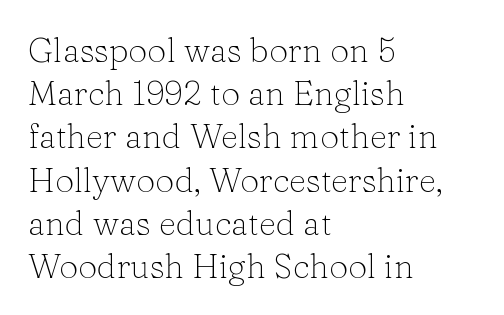
The designer left line spacing at the default. Serif or sans? Serif — the stroke terminals have little feet. Observe the ordinary spacing: letters are neighbours, not strangers. The gap between lines stays unmarked. Every stem runs plumb, perpendicular to the baseline. Reading down the block, your eye returns to a fixed left position each line.
